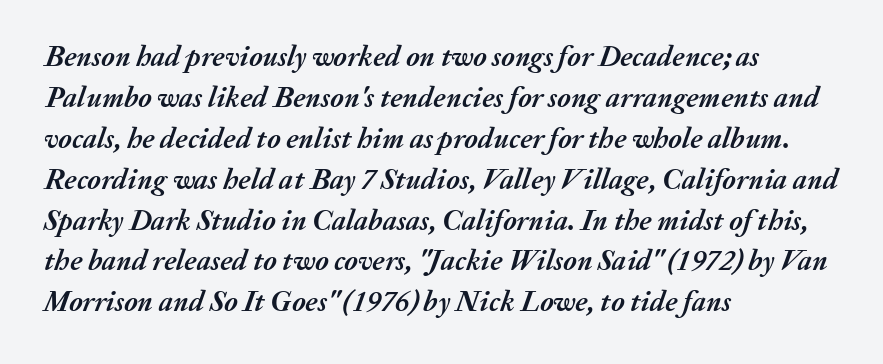
{"italic": "yes", "lean": "right", "slant_degrees": 20, "bold": "yes", "weight": "semibold", "width": "normal", "stroke_contrast": "medium", "x_height": "medium", "monospaced": "no", "underline": "no", "align": "left", "line_spacing": "normal", "line_spacing_ratio": 1.41, "letter_spacing": "normal", "letter_spacing_em": 0.0, "glyph_px": 29}
